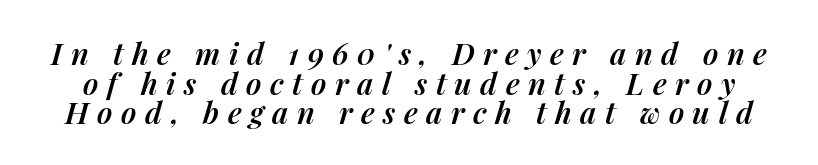
{"italic": "yes", "lean": "right", "slant_degrees": 14, "bold": "semi", "weight": "semibold", "width": "normal", "stroke_contrast": "medium", "x_height": "medium", "monospaced": "no", "underline": "no", "line_spacing": "tight", "line_spacing_ratio": 0.99, "letter_spacing": "wide", "letter_spacing_em": 0.28, "glyph_px": 30}
